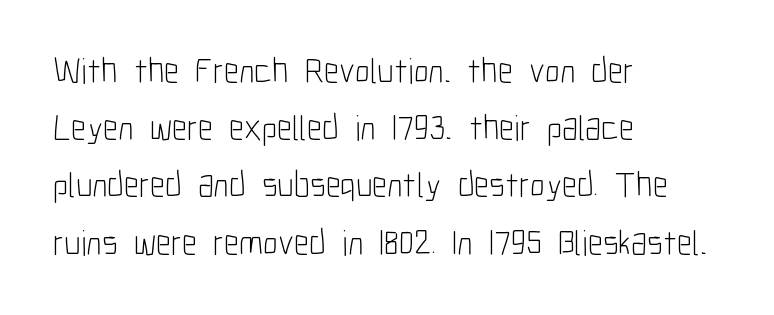
The font's upright variant was chosen for this text. Interline gaps are of average width in this sample. Here the designer chose a conventional face with non-uniform glyph widths. Unmarked baselines from the first word to the last. Vertical stems look standard width or narrower in stroke. Nothing sits at the stroke ends, so this counts as sans-serif.
